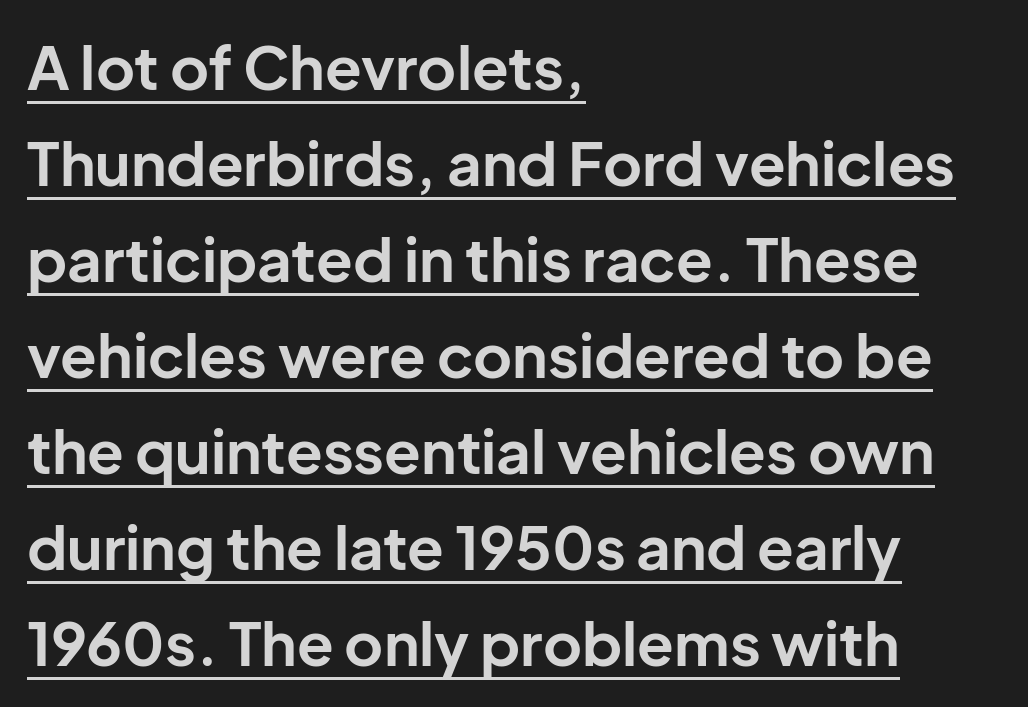
{"serif": "no", "italic": "no", "bold": "yes", "weight": "bold", "width": "normal", "stroke_contrast": "low", "x_height": "medium", "monospaced": "no", "underline": "yes", "align": "left", "line_spacing": "normal", "line_spacing_ratio": 1.6, "letter_spacing": "normal", "letter_spacing_em": 0.0, "glyph_px": 60}
